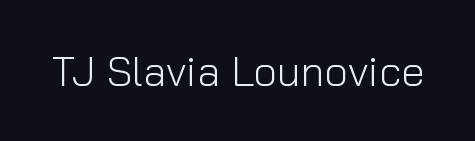
The image shows 42 px light sans-serif type, upright; set normal letter spacing, not underlined; low stroke contrast and a medium x-height.
